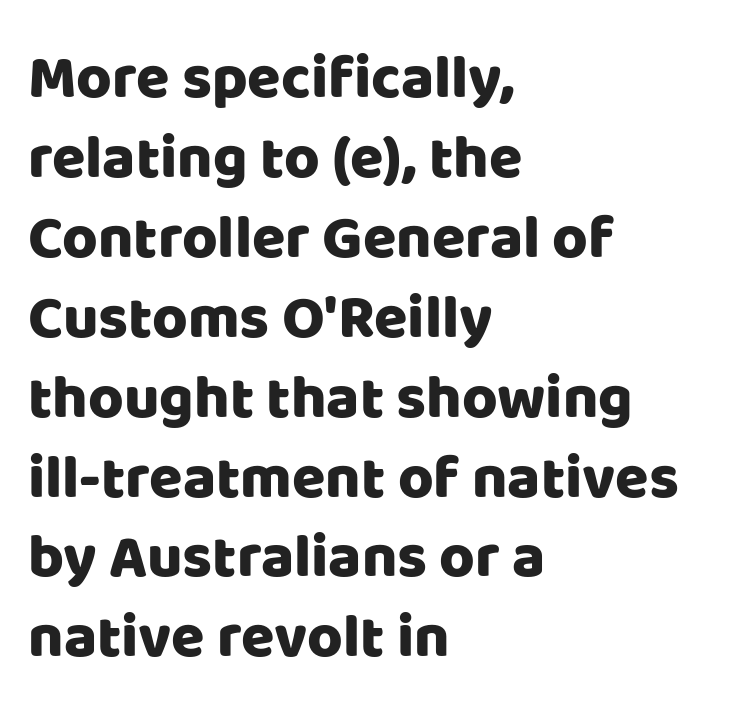
{"serif": "no", "italic": "no", "width": "normal", "stroke_contrast": "low", "x_height": "large", "monospaced": "no", "underline": "no", "align": "left", "line_spacing": "normal", "line_spacing_ratio": 1.31, "letter_spacing": "normal", "letter_spacing_em": 0.0, "glyph_px": 61}
